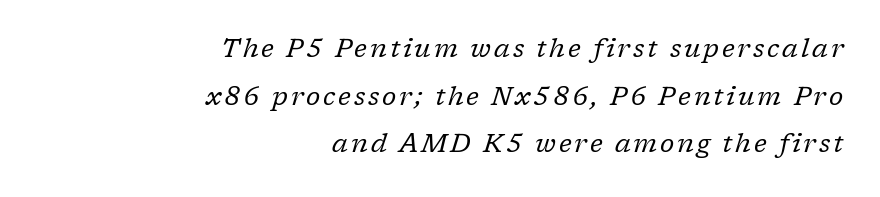
{"italic": "yes", "lean": "right", "slant_degrees": 17, "bold": "no", "underline": "no", "align": "right", "line_spacing_ratio": 1.83, "glyph_px": 26}
